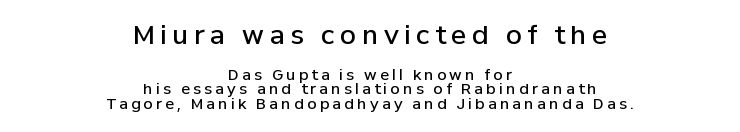
Letter spacing: wide. Notice how the stems are strictly vertical — no italics here. The paragraph shown floats in the horizontal middle. A bit beefed up — I'd call it semibold rather than bold. What's the leading like? Squeezed, with rows nearly overlapping. Top chunk: large. Bottom chunk: small.
